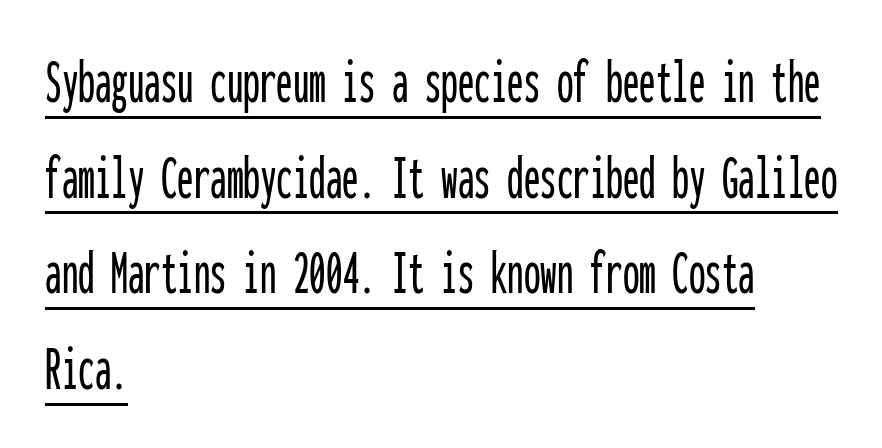
Q: Is the text italic (slanted)? A: No, it is upright.
Q: Is the typeface a serif or a sans-serif typeface? A: Sans-serif.
Q: Is the text underlined? A: Yes.
Q: How is the paragraph aligned? A: Left-aligned.
Q: Is the spacing between letters normal or unusually wide? A: Normal.
Q: Is the spacing between lines tight, normal or loose? A: Normal.
Q: Width (condensed, normal, or wide)? A: Condensed.
Q: Stroke contrast? A: Low.
Q: x-height? A: Medium.
Q: Monospaced? A: Yes.
